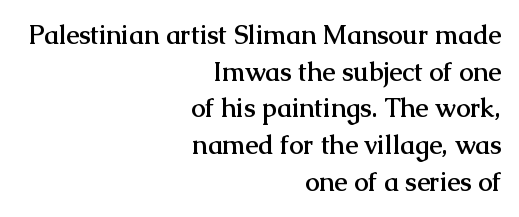
Q: Is the text bold? A: Yes.
Q: Is the text italic (slanted)? A: No, it is upright.
Q: Is the text underlined? A: No.
Q: How is the paragraph aligned? A: Right-aligned.
Q: Is the spacing between letters normal or unusually wide? A: Normal.
Q: Is the spacing between lines tight, normal or loose? A: Normal.
